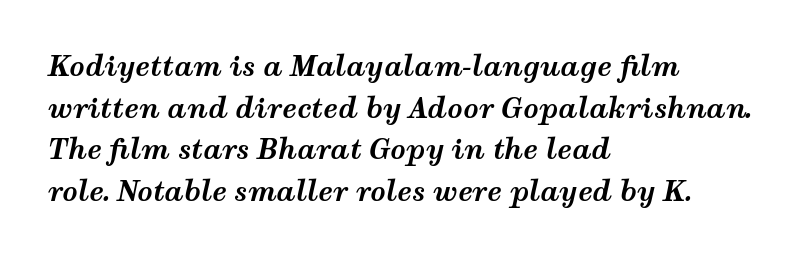
Q: Is the text bold? A: Yes.
Q: Is the text italic (slanted)? A: Yes, it leans right by about 12 degrees.
Q: Is the text underlined? A: No.
Q: How is the paragraph aligned? A: Left-aligned.
Q: Is the spacing between letters normal or unusually wide? A: Normal.
Q: Is the spacing between lines tight, normal or loose? A: Normal.
